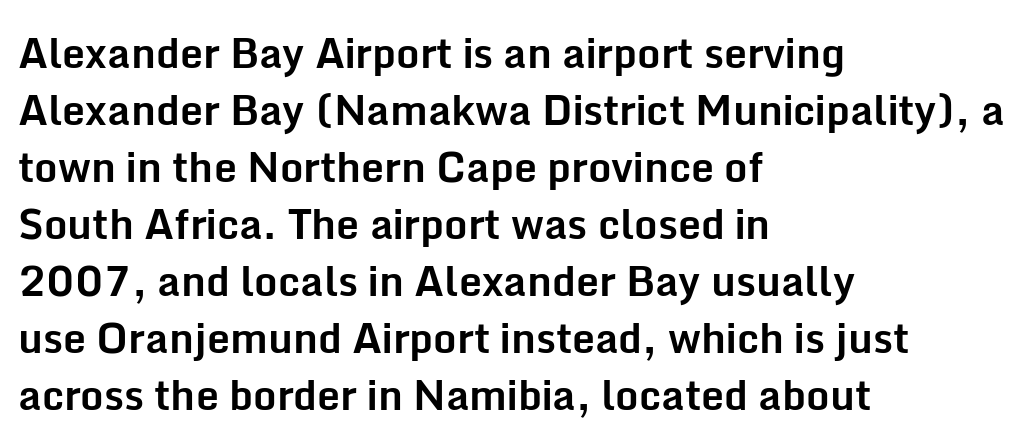
{"serif": "no", "italic": "no", "bold": "yes", "weight": "bold", "width": "normal", "stroke_contrast": "low", "x_height": "medium", "monospaced": "no", "underline": "no", "align": "left", "line_spacing": "normal", "line_spacing_ratio": 1.39, "letter_spacing": "normal", "letter_spacing_em": 0.0, "glyph_px": 41}
